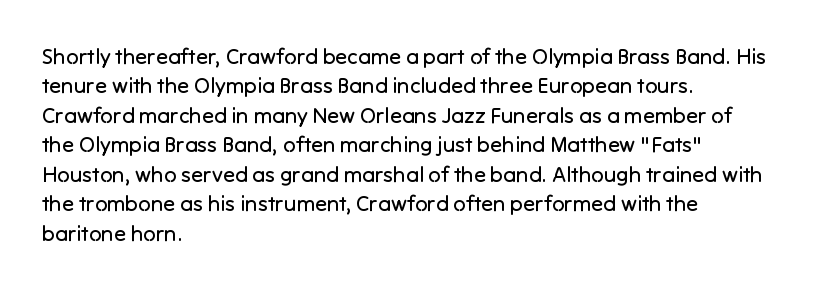
The image shows 22 px text type, upright; set left-aligned, normal line spacing (1.34x), normal letter spacing, not underlined.
